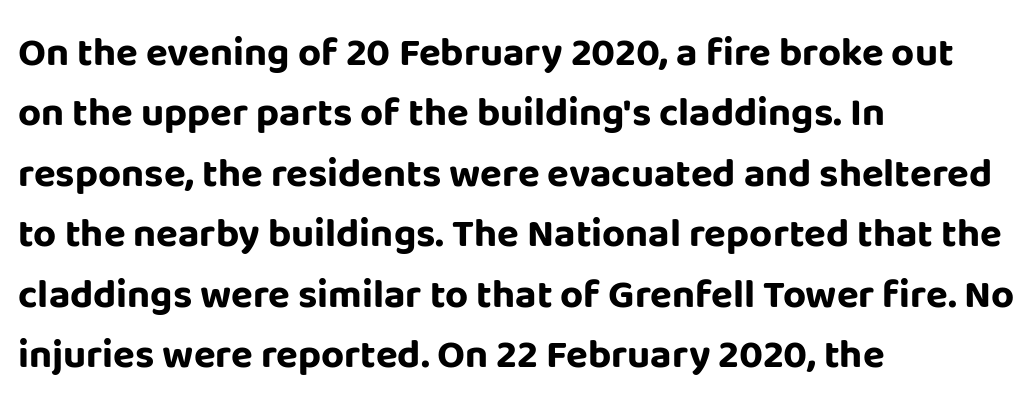
Here the designer chose a conventional face with non-uniform glyph widths. What stands out about the letter spacing? Nothing — it is the standard amount. Note: no serifs on the glyphs. Nope, not italic — everything's standing straight.
